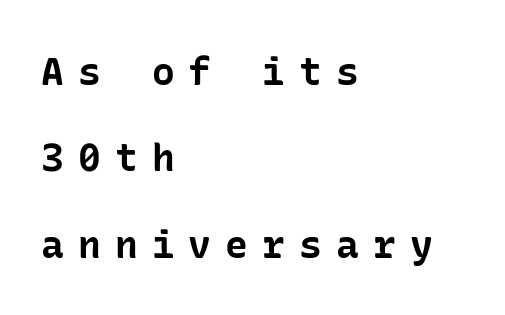
Has an underline been added? It has not. A roman cut, with each character standing at attention. Whoever set this chose breathing room over compactness in the vertical rhythm. The type family on display is of the sans-serif kind. All the whitespace from short lines collects on the right.
